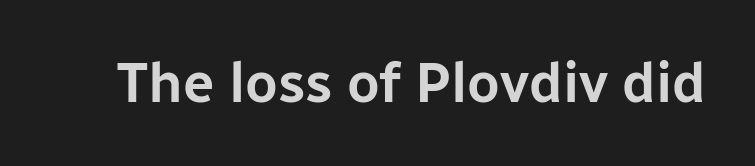
Q: Is the text italic (slanted)? A: No, it is upright.
Q: Is the typeface a serif or a sans-serif typeface? A: Sans-serif.
Q: Is the text underlined? A: No.
Q: Is the spacing between letters normal or unusually wide? A: Normal.
Q: Width (condensed, normal, or wide)? A: Normal.
Q: Stroke contrast? A: Low.
Q: x-height? A: Medium.
Q: Monospaced? A: No.
